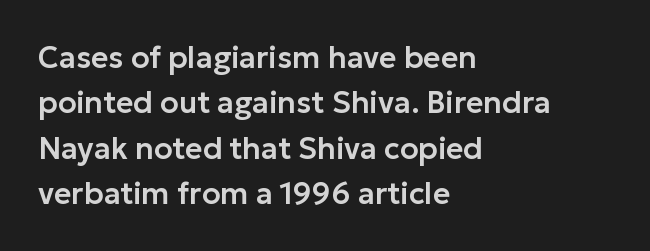
{"serif": "no", "italic": "no", "width": "normal", "stroke_contrast": "low", "x_height": "medium", "monospaced": "no", "underline": "no", "align": "left", "line_spacing": "normal", "line_spacing_ratio": 1.51, "letter_spacing": "normal", "letter_spacing_em": 0.0, "glyph_px": 30}
